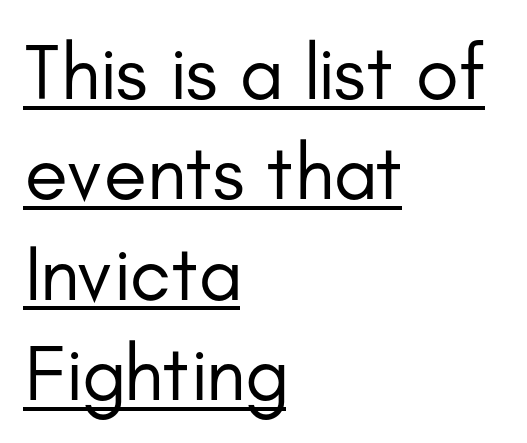
Q: Is the text bold? A: No.
Q: Is the text italic (slanted)? A: No, it is upright.
Q: Is the typeface a serif or a sans-serif typeface? A: Sans-serif.
Q: Is the text underlined? A: Yes.
Q: How is the paragraph aligned? A: Left-aligned.
Q: Is the spacing between letters normal or unusually wide? A: Normal.
Q: Is the spacing between lines tight, normal or loose? A: Normal.
Q: Width (condensed, normal, or wide)? A: Normal.
Q: Stroke contrast? A: Low.
Q: x-height? A: Small.
Q: Monospaced? A: No.
